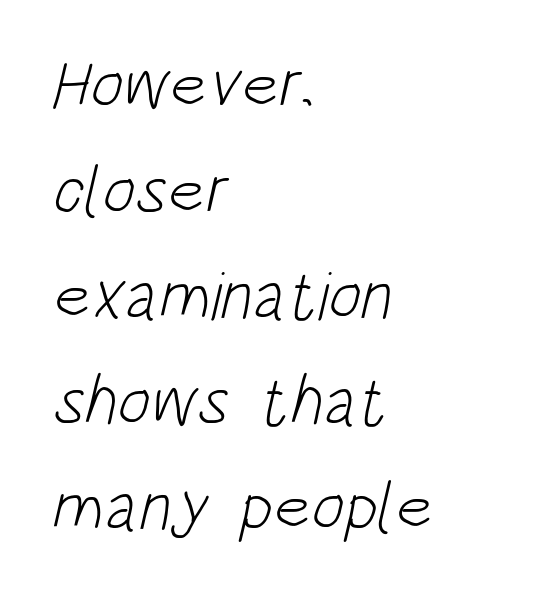
Q: Is the text bold? A: No.
Q: Is the typeface a serif or a sans-serif typeface? A: Sans-serif.
Q: Is the text underlined? A: No.
Q: How is the paragraph aligned? A: Left-aligned.
Q: Is the spacing between letters normal or unusually wide? A: Normal.
Q: Is the spacing between lines tight, normal or loose? A: Normal.
Q: Width (condensed, normal, or wide)? A: Condensed.
Q: Stroke contrast? A: Low.
Q: x-height? A: Large.
Q: Monospaced? A: No.
